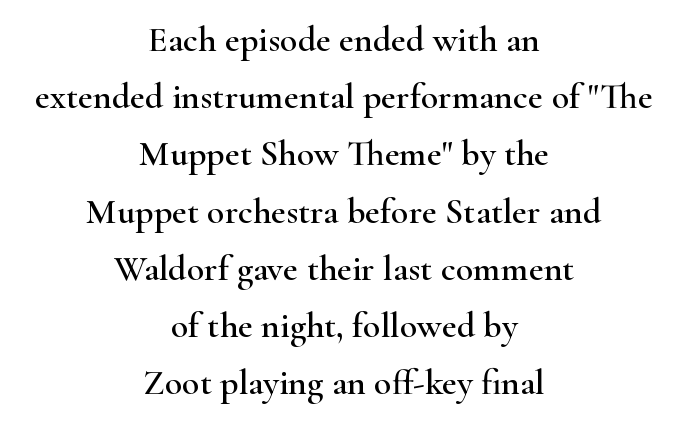
{"serif": "yes", "italic": "no", "width": "wide", "stroke_contrast": "high", "x_height": "small", "monospaced": "no", "underline": "no", "align": "center", "line_spacing": "normal", "line_spacing_ratio": 1.59, "letter_spacing": "normal", "letter_spacing_em": 0.0, "glyph_px": 36}
